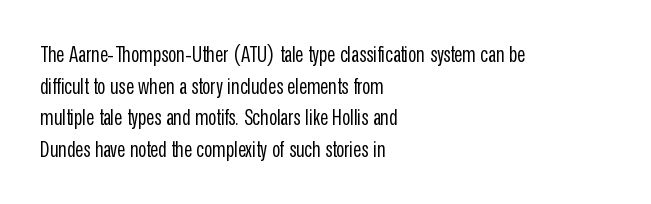
The image shows 22 px text type, upright; set left-aligned, normal line spacing (1.44x), normal letter spacing, not underlined.
